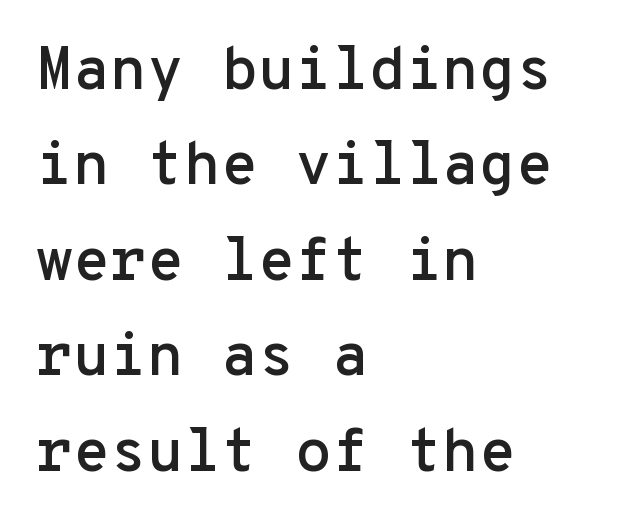
Q: Is the text italic (slanted)? A: No, it is upright.
Q: Is the typeface a serif or a sans-serif typeface? A: Sans-serif.
Q: Is the text underlined? A: No.
Q: How is the paragraph aligned? A: Left-aligned.
Q: Is the spacing between letters normal or unusually wide? A: Normal.
Q: Is the spacing between lines tight, normal or loose? A: Normal.
Q: Width (condensed, normal, or wide)? A: Normal.
Q: Stroke contrast? A: Low.
Q: x-height? A: Medium.
Q: Monospaced? A: Yes.
